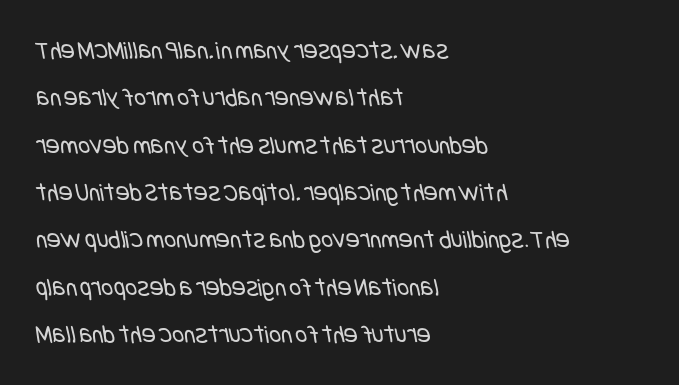
Stems here are at most as thick as an everyday book face. The space beneath each line is pristine and unruled. A typesetter would call this zero additional tracking. Horizontally, the lines are justified to the leading edge only.
